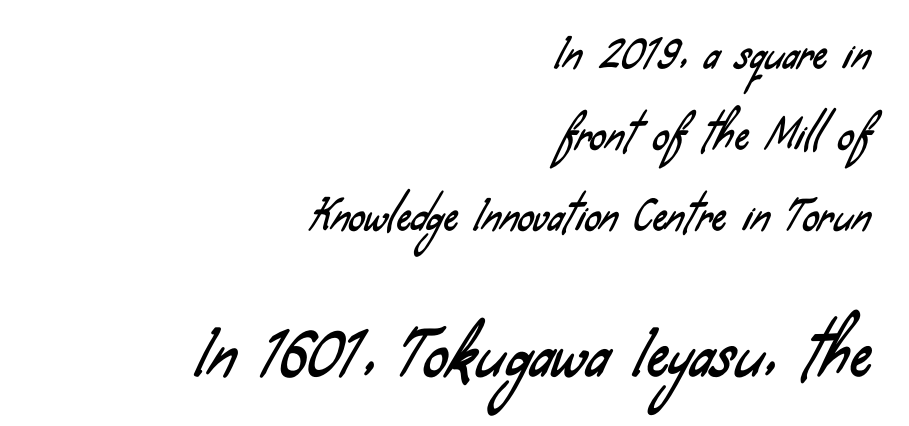
{"serif": "no", "width": "condensed", "stroke_contrast": "low", "x_height": "small", "monospaced": "no", "underline": "no", "align": "right", "line_spacing": "loose", "line_spacing_ratio": 2.03, "letter_spacing": "normal", "letter_spacing_em": 0.0, "larger_block": "second", "size_ratio": 1.5, "glyph_px": 60}
